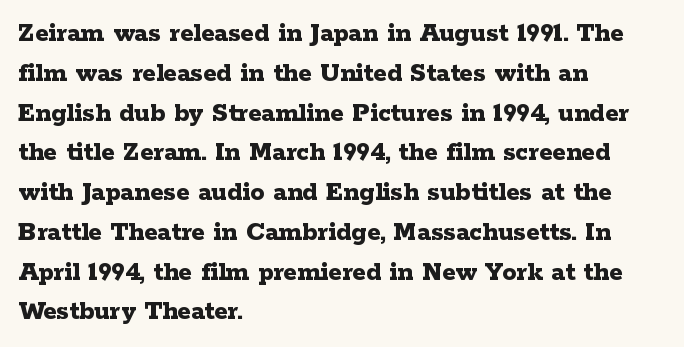
Horizontal bands of white between lines are of average thickness. The passage shown has conventional tracking throughout. Letters rest on an invisible, unmarked baseline. Character widths vary here, with narrow letters taking less room than wide ones. It's the straight-up-and-down kind of type. Line starts are locked; line ends wander.
